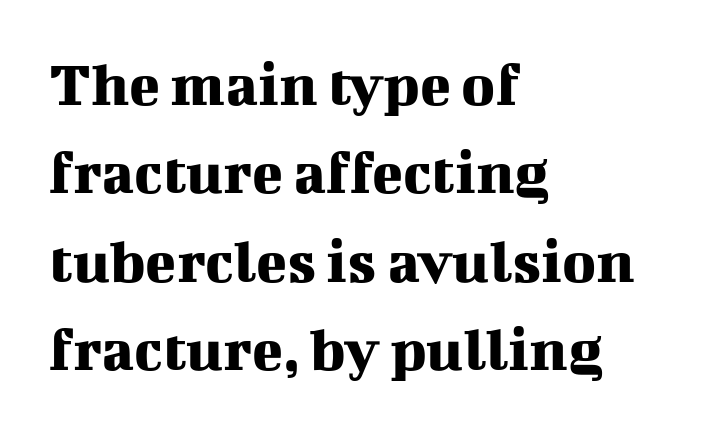
Visually the block forms a straight wall on the left and a jagged coastline on the right. You can tell it's not italic because the verticals are truly vertical. Honestly, the letter spacing is just normal — you wouldn't notice it. The face used here is proportionally spaced, like ordinary book or web type.
